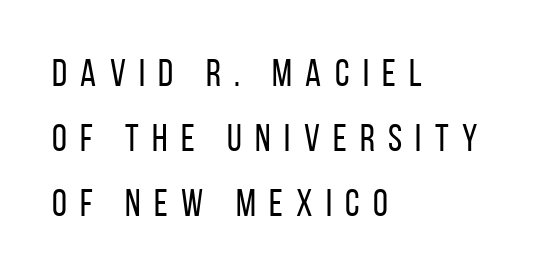
The image shows 38 px regular-weight, condensed sans-serif type, upright; set left-aligned, line spacing 1.71x, unusually wide letter spacing (+0.35 em), not underlined; low stroke contrast and a large x-height.
